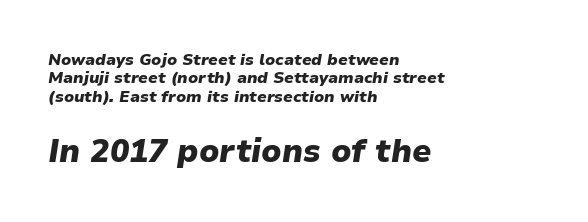
{"italic": "yes", "lean": "right", "slant_degrees": 9, "bold": "yes", "weight": "heavy", "width": "normal", "stroke_contrast": "low", "x_height": "medium", "monospaced": "no", "underline": "no", "align": "left", "line_spacing": "tight", "line_spacing_ratio": 1.15, "letter_spacing": "normal", "letter_spacing_em": 0.0, "larger_block": "second", "size_ratio": 2.0, "glyph_px": 32}
